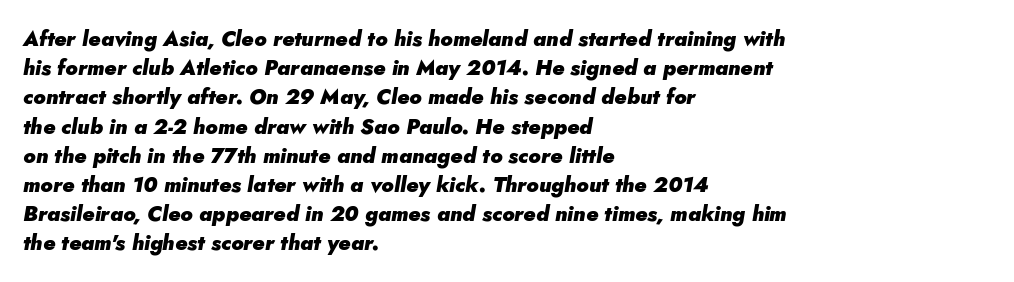
{"italic": "yes", "lean": "right", "slant_degrees": 5, "bold": "yes", "underline": "no", "align": "left", "line_spacing": "normal", "line_spacing_ratio": 1.39, "letter_spacing": "normal", "letter_spacing_em": 0.0, "glyph_px": 21}
